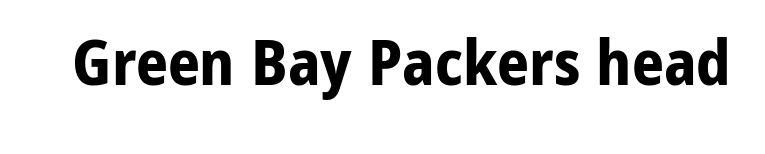
The image shows 63 px bold sans-serif type, upright; set normal letter spacing, not underlined; low stroke contrast and a medium x-height.
